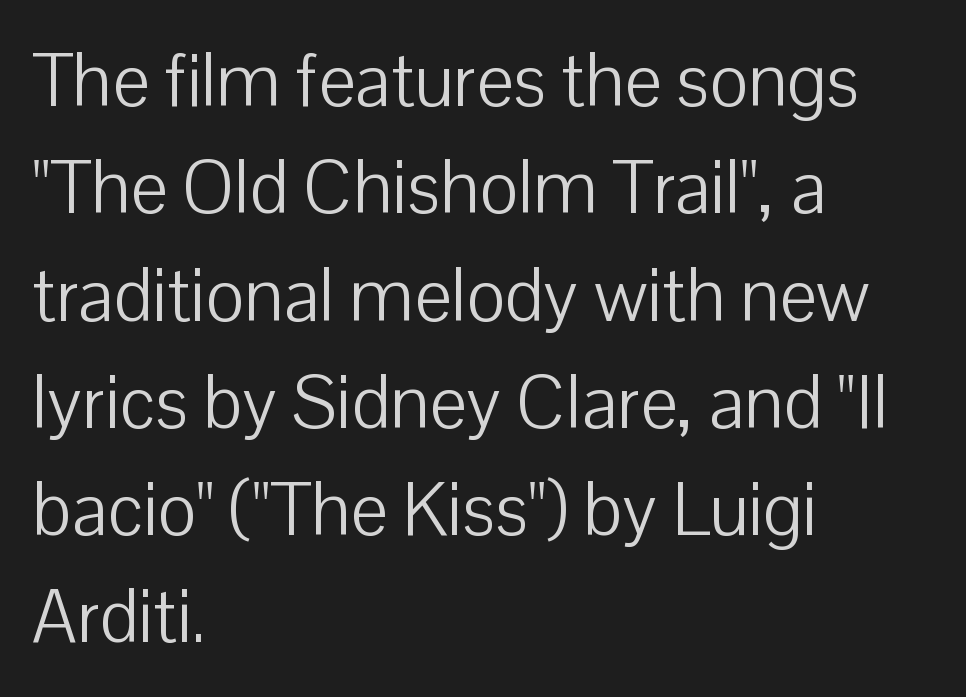
{"serif": "no", "italic": "no", "bold": "no", "weight": "light", "width": "normal", "stroke_contrast": "low", "x_height": "medium", "monospaced": "no", "underline": "no", "align": "left", "line_spacing": "normal", "line_spacing_ratio": 1.45, "letter_spacing": "normal", "letter_spacing_em": 0.0, "glyph_px": 74}
